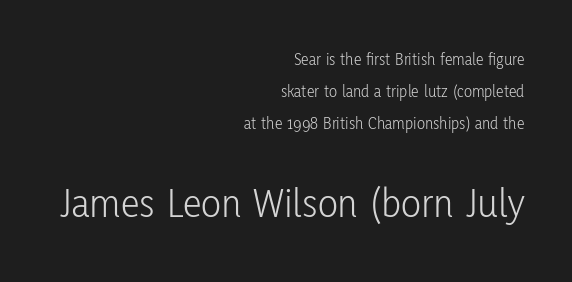
Q: Is the text bold? A: No.
Q: Is the text italic (slanted)? A: No, it is upright.
Q: Is the typeface a serif or a sans-serif typeface? A: Sans-serif.
Q: Is the text underlined? A: No.
Q: How is the paragraph aligned? A: Right-aligned.
Q: Is the spacing between letters normal or unusually wide? A: Normal.
Q: Which block of text is set in a larger size, the first (top) or the second (bottom)? A: The second (bottom) one.
Q: Width (condensed, normal, or wide)? A: Condensed.
Q: Stroke contrast? A: Low.
Q: x-height? A: Medium.
Q: Monospaced? A: No.
